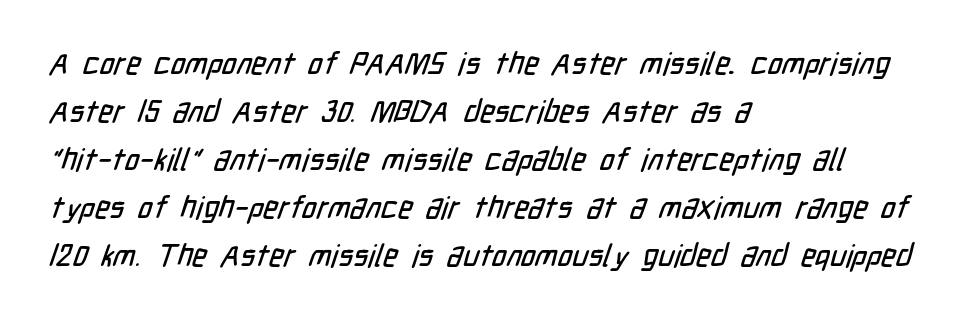
Q: Is the typeface a serif or a sans-serif typeface? A: Sans-serif.
Q: Is the text underlined? A: No.
Q: How is the paragraph aligned? A: Left-aligned.
Q: Is the spacing between letters normal or unusually wide? A: Normal.
Q: Is the spacing between lines tight, normal or loose? A: Normal.
Q: Width (condensed, normal, or wide)? A: Condensed.
Q: Stroke contrast? A: Low.
Q: x-height? A: Medium.
Q: Monospaced? A: No.
